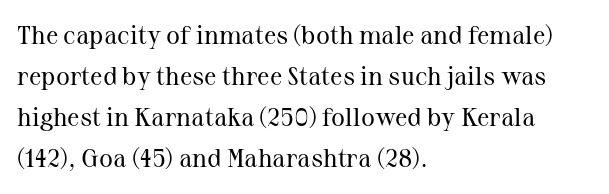
The words here are not underlined. Unbolded letterforms with no extra heft. Quick note: interline space is typical. These lines stack with their left ends in a neat column. Ordinary non-slanted type is in use. Here the glyphs are tracked normally, forming tight word shapes.
